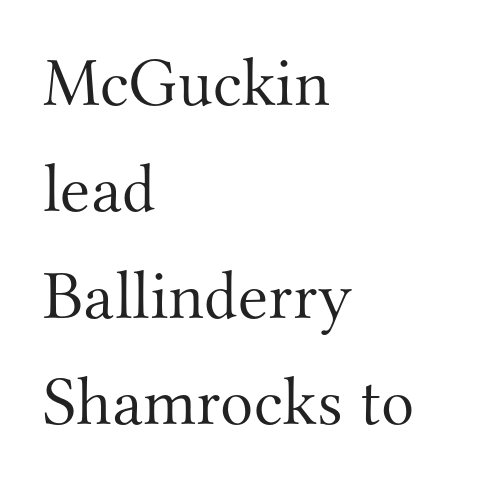
{"serif": "yes", "italic": "no", "bold": "no", "weight": "light", "width": "normal", "stroke_contrast": "medium", "x_height": "small", "monospaced": "no", "underline": "no", "align": "left", "line_spacing": "normal", "line_spacing_ratio": 1.54, "letter_spacing": "normal", "letter_spacing_em": 0.0, "glyph_px": 69}
